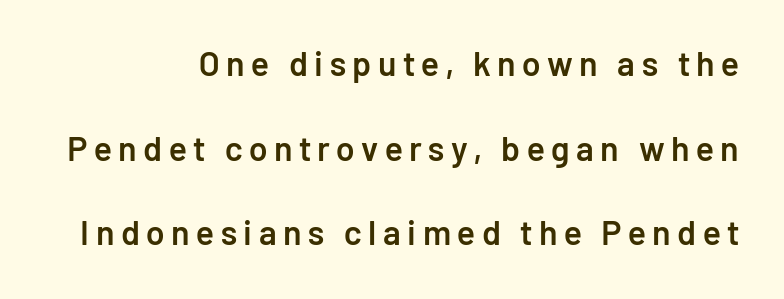
Q: Is the text bold? A: Semi-bold.
Q: Is the text italic (slanted)? A: No, it is upright.
Q: Is the typeface a serif or a sans-serif typeface? A: Sans-serif.
Q: Is the text underlined? A: No.
Q: How is the paragraph aligned? A: Right-aligned.
Q: Is the spacing between lines tight, normal or loose? A: Loose.
Q: Width (condensed, normal, or wide)? A: Normal.
Q: Stroke contrast? A: Low.
Q: x-height? A: Medium.
Q: Monospaced? A: No.
